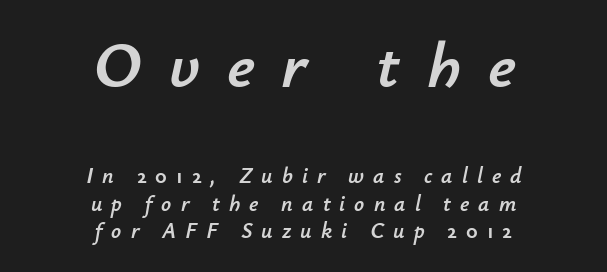
Q: Is the text italic (slanted)? A: Yes, it leans right by about 12 degrees.
Q: Is the text underlined? A: No.
Q: How is the paragraph aligned? A: Centered.
Q: Is the spacing between letters normal or unusually wide? A: Unusually wide.
Q: Is the spacing between lines tight, normal or loose? A: Normal.
Q: Which block of text is set in a larger size, the first (top) or the second (bottom)? A: The first (top) one.
Q: Width (condensed, normal, or wide)? A: Normal.
Q: Stroke contrast? A: Low.
Q: x-height? A: Small.
Q: Monospaced? A: No.
